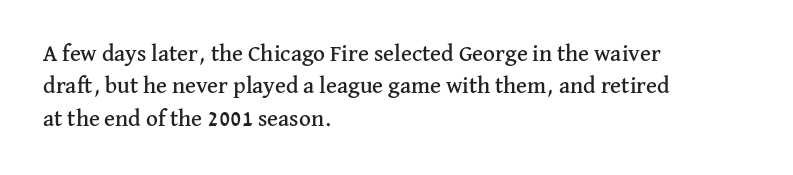
Q: Is the text italic (slanted)? A: No, it is upright.
Q: Is the text underlined? A: No.
Q: How is the paragraph aligned? A: Left-aligned.
Q: Is the spacing between letters normal or unusually wide? A: Normal.
Q: Is the spacing between lines tight, normal or loose? A: Normal.
